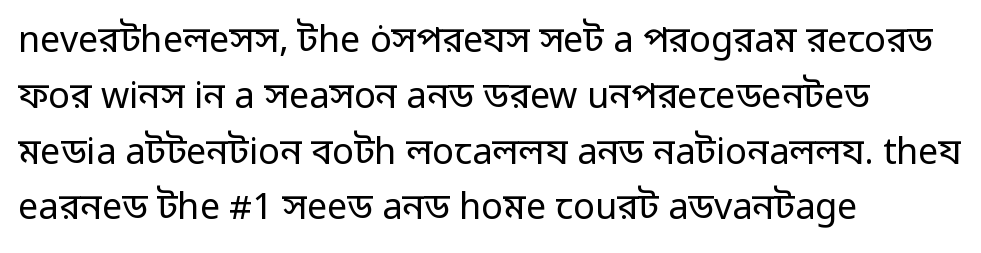
Q: Is the text bold? A: No.
Q: Is the text italic (slanted)? A: No, it is upright.
Q: Is the typeface a serif or a sans-serif typeface? A: Sans-serif.
Q: Is the text underlined? A: No.
Q: How is the paragraph aligned? A: Left-aligned.
Q: Is the spacing between letters normal or unusually wide? A: Normal.
Q: Is the spacing between lines tight, normal or loose? A: Normal.
Q: Width (condensed, normal, or wide)? A: Normal.
Q: Stroke contrast? A: Low.
Q: x-height? A: Medium.
Q: Monospaced? A: No.
